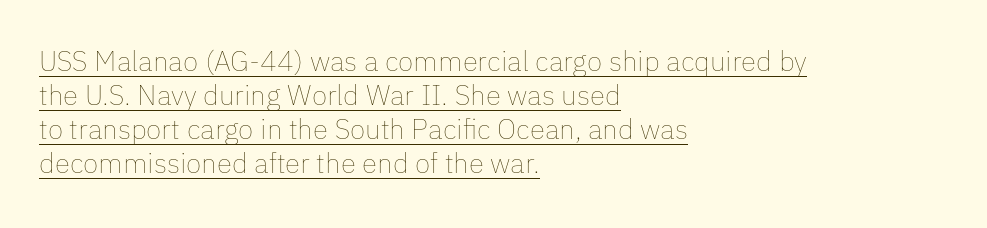
The face used here is proportionally spaced, like ordinary book or web type. A light-to-regular cut is what we see here. Every character sits straight up, as roman type does. Horizontal alignment here is leftward, the default for most running prose.
